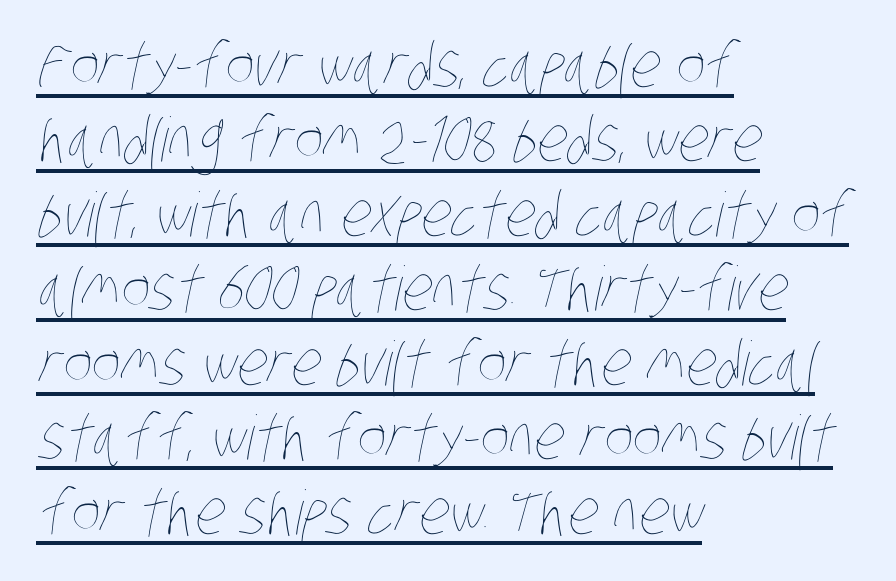
Compared with a typical body face, this is equally light or lighter still. Underline: present. You could not count columns in this text — the font is proportionally spaced. Horizontal alignment here is leftward, the default for most running prose.
